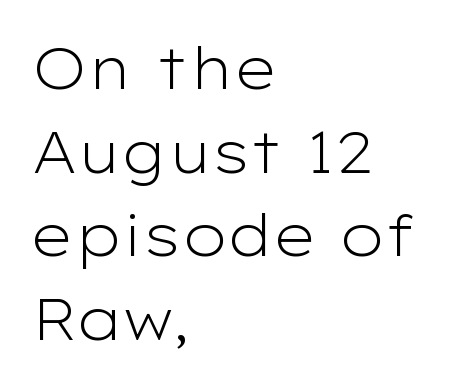
{"serif": "no", "italic": "no", "bold": "no", "weight": "light", "width": "wide", "stroke_contrast": "low", "x_height": "medium", "monospaced": "no", "underline": "no", "align": "left", "line_spacing": "normal", "line_spacing_ratio": 1.44, "letter_spacing": "normal", "letter_spacing_em": 0.0, "glyph_px": 58}
